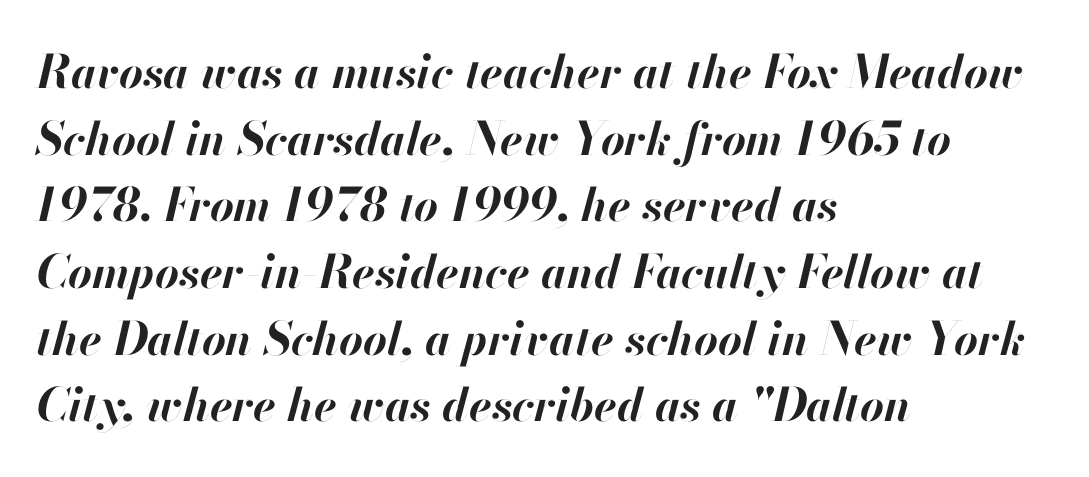
{"italic": "yes", "lean": "right", "slant_degrees": 13, "bold": "yes", "weight": "bold", "width": "normal", "stroke_contrast": "high", "x_height": "small", "monospaced": "no", "underline": "no", "align": "left", "line_spacing": "normal", "line_spacing_ratio": 1.45, "letter_spacing": "normal", "letter_spacing_em": 0.0, "glyph_px": 46}
